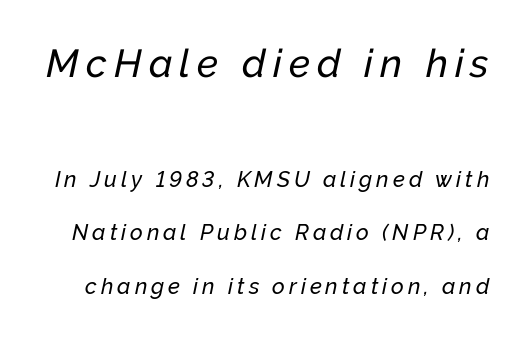
A typesetter would call this proportional, since set widths differ per character. Italic? Definitely — the glyphs are oblique. Note: larger setting up top, smaller setting below. Rule under the text: the space is simply empty. Reading down the column, the eye jumps a long way to each next line.
